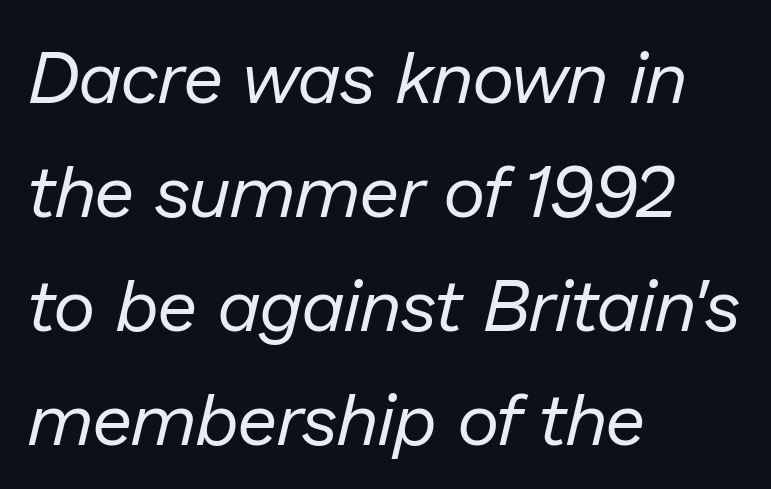
Layout note: lines flush left. Students, observe: this is what conventionally led text looks like. Beneath every word, the page is bare. The letters look calm and open, with moderate or lighter stems.
